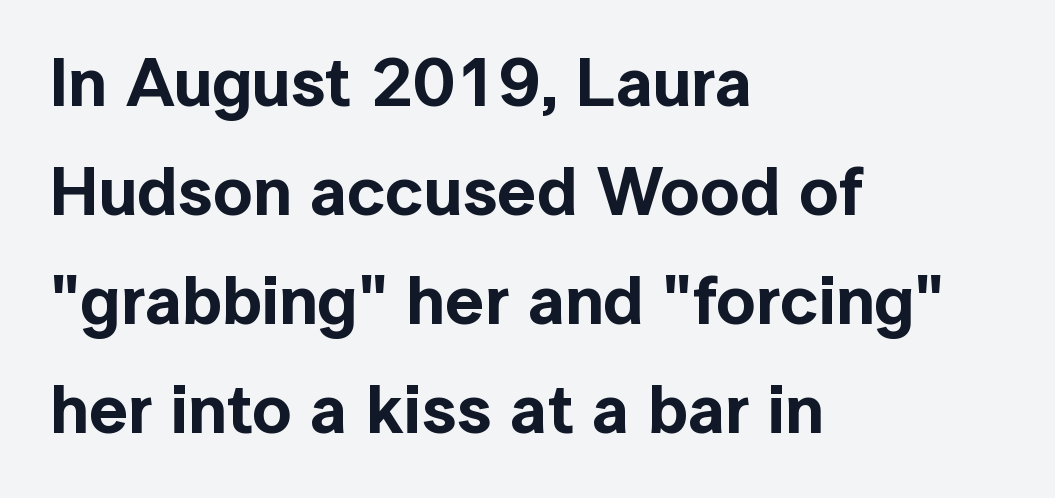
The image shows 69 px sans-serif type, upright; set left-aligned, normal line spacing (1.58x), normal letter spacing, not underlined; a medium x-height.
